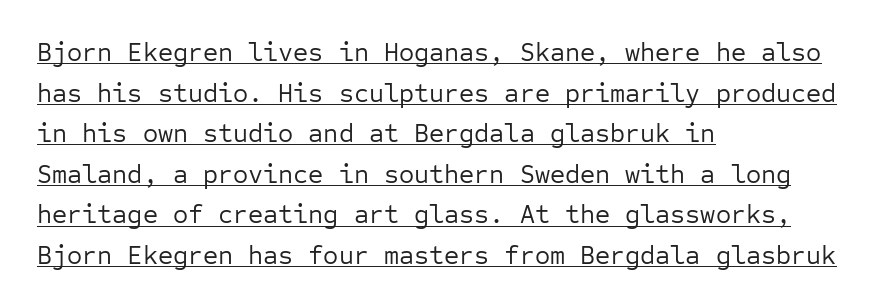
{"italic": "no", "bold": "no", "underline": "yes", "align": "left", "line_spacing": "normal", "line_spacing_ratio": 1.56, "letter_spacing": "normal", "letter_spacing_em": 0.0, "glyph_px": 26}
